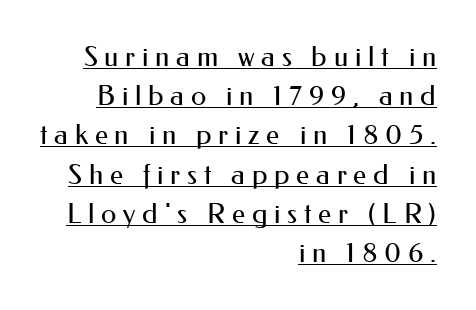
Is the block centered? No — it sits flush against the right margin. Ink coverage per letter is moderate at most. Here the designer chose a conventional face with non-uniform glyph widths. If you drew a line through each stem, it would be perfectly vertical.
